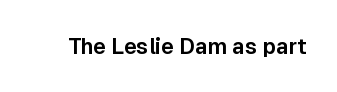
Q: Is the text italic (slanted)? A: No, it is upright.
Q: Is the text underlined? A: No.
Q: Is the spacing between letters normal or unusually wide? A: Normal.
